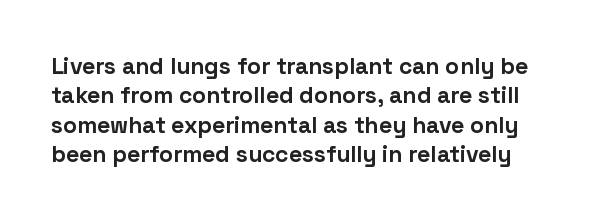
Q: Is the text bold? A: Yes.
Q: Is the text italic (slanted)? A: No, it is upright.
Q: Is the text underlined? A: No.
Q: Is the spacing between letters normal or unusually wide? A: Normal.
Q: Is the spacing between lines tight, normal or loose? A: Normal.
